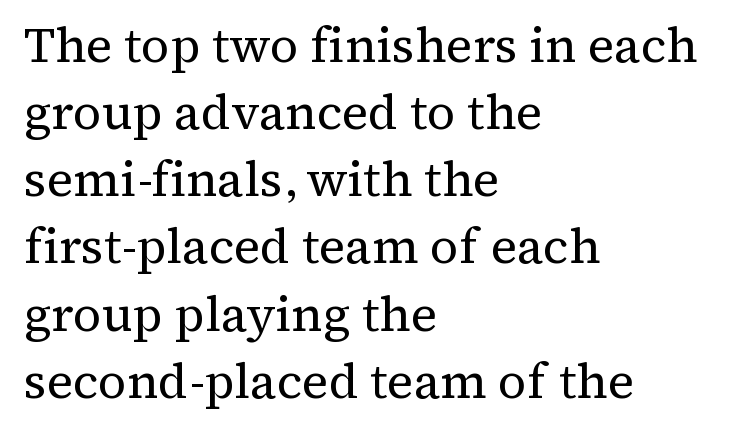
The image shows 49 px regular-weight serif type, upright; set left-aligned, normal line spacing (1.37x), normal letter spacing, not underlined; medium stroke contrast and a medium x-height.
